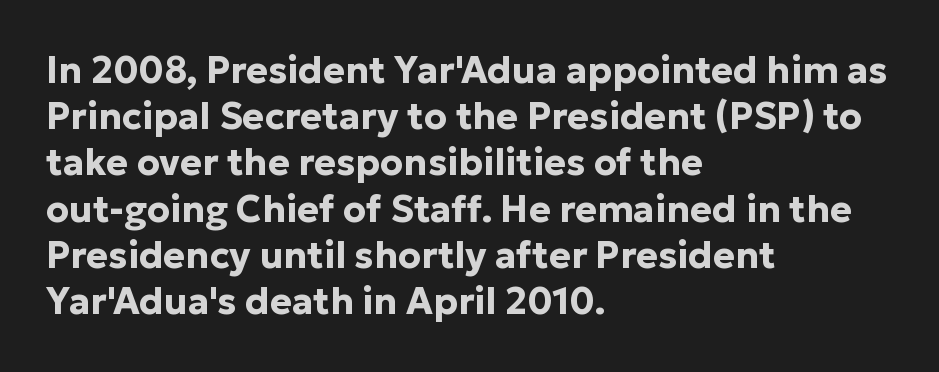
In terms of posture, this sample is upright. Note the varied advance widths — an 'i' is clearly narrower than an 'm'. Weight check: bold — yes, fully. Nobody drew a line under any word here. Casual observation: everything's shoved over to the left. Students, observe: this is what conventionally led text looks like.
